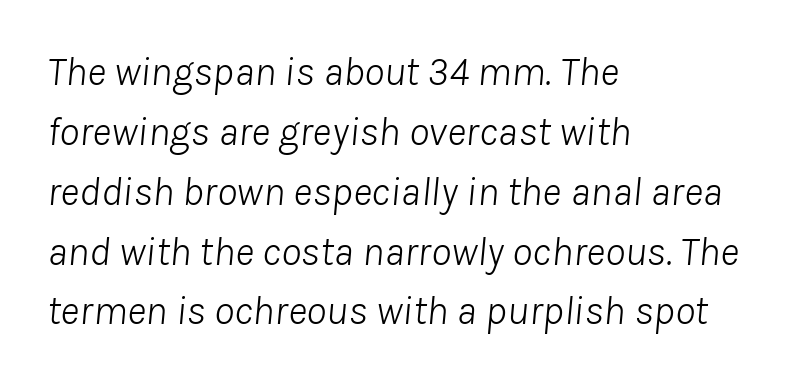
{"italic": "yes", "lean": "right", "slant_degrees": 8, "bold": "no", "weight": "light", "width": "normal", "stroke_contrast": "low", "x_height": "medium", "monospaced": "no", "underline": "no", "align": "left", "line_spacing": "normal", "line_spacing_ratio": 1.46, "letter_spacing": "normal", "letter_spacing_em": 0.0, "glyph_px": 41}
